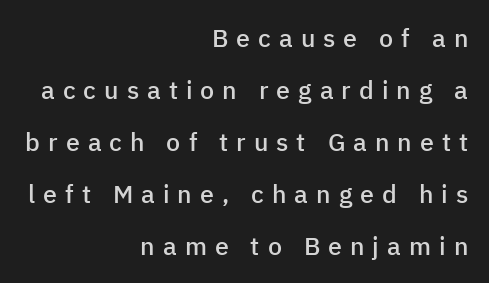
The image shows 25 px text type, upright; set right-aligned, loose line spacing (2.08x), unusually wide letter spacing (+0.32 em), not underlined.
